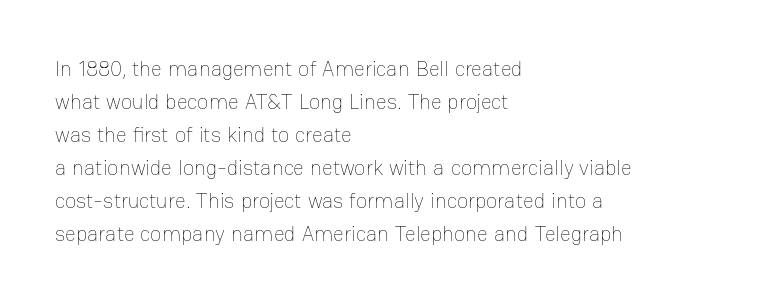
{"italic": "no", "bold": "no", "underline": "no", "align": "left", "line_spacing": "normal", "line_spacing_ratio": 1.57, "letter_spacing": "normal", "letter_spacing_em": 0.0, "glyph_px": 21}
